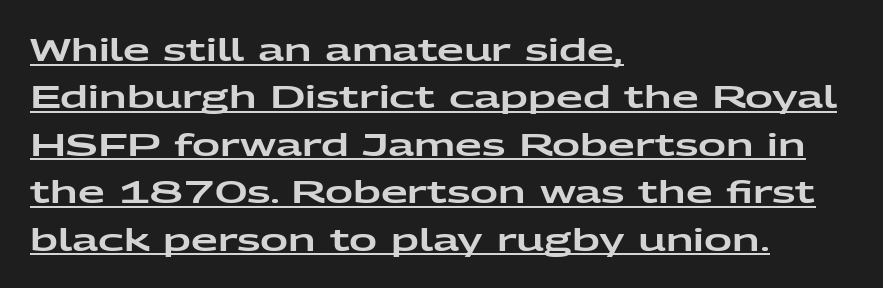
Q: Is the text italic (slanted)? A: No, it is upright.
Q: Is the typeface a serif or a sans-serif typeface? A: Sans-serif.
Q: Is the text underlined? A: Yes.
Q: How is the paragraph aligned? A: Left-aligned.
Q: Is the spacing between letters normal or unusually wide? A: Normal.
Q: Is the spacing between lines tight, normal or loose? A: Normal.
Q: Width (condensed, normal, or wide)? A: Wide.
Q: Stroke contrast? A: Low.
Q: x-height? A: Medium.
Q: Monospaced? A: No.
